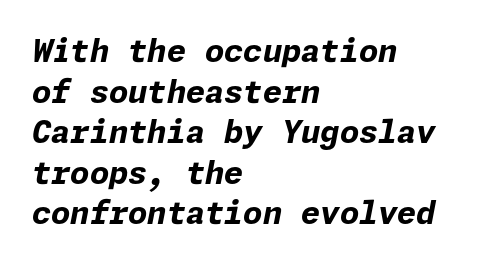
{"italic": "yes", "lean": "right", "slant_degrees": 11, "bold": "yes", "weight": "bold", "width": "normal", "stroke_contrast": "low", "x_height": "medium", "underline": "no", "align": "left", "line_spacing": "normal", "line_spacing_ratio": 1.31, "letter_spacing": "normal", "letter_spacing_em": 0.0, "glyph_px": 31}
